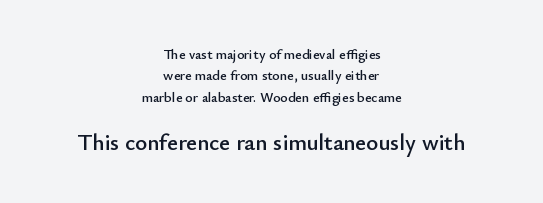
{"italic": "no", "underline": "no", "align": "center", "line_spacing": "normal", "line_spacing_ratio": 1.53, "letter_spacing": "normal", "letter_spacing_em": 0.0, "larger_block": "second", "size_ratio": 1.64, "glyph_px": 23}
